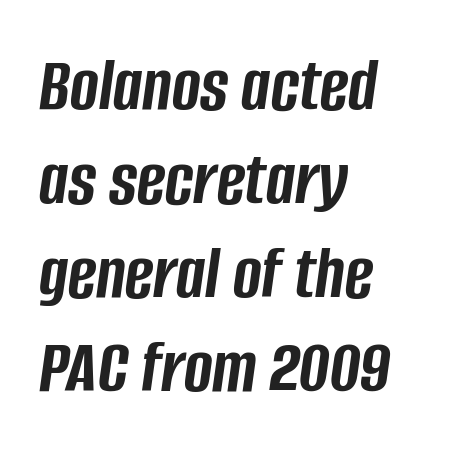
{"italic": "yes", "lean": "right", "slant_degrees": 8, "bold": "yes", "weight": "semibold", "width": "condensed", "stroke_contrast": "low", "x_height": "large", "monospaced": "no", "underline": "no", "align": "left", "line_spacing_ratio": 1.22, "letter_spacing": "normal", "letter_spacing_em": 0.0, "glyph_px": 77}
